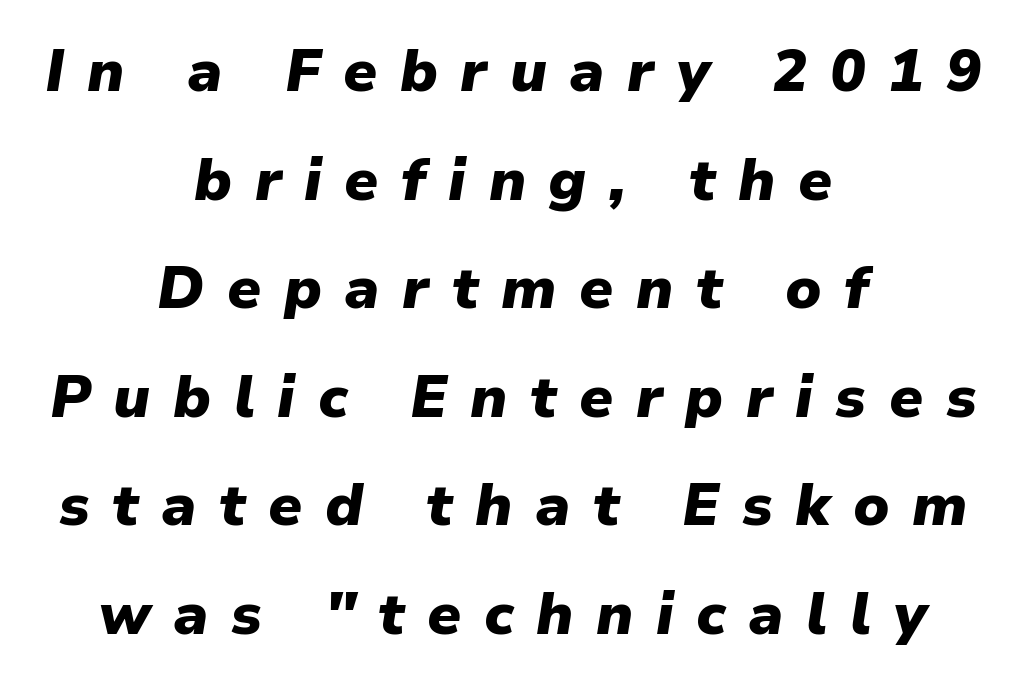
The image shows 59 px heavy type, italic (leaning right); set centered, line spacing 1.84x, unusually wide letter spacing (+0.38 em), not underlined; low stroke contrast and a medium x-height.
